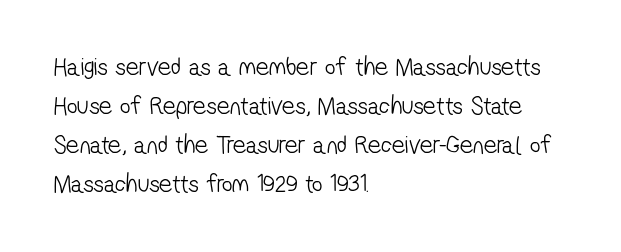
The image shows 26 px text type; set left-aligned, normal line spacing (1.5x), normal letter spacing, not underlined.
